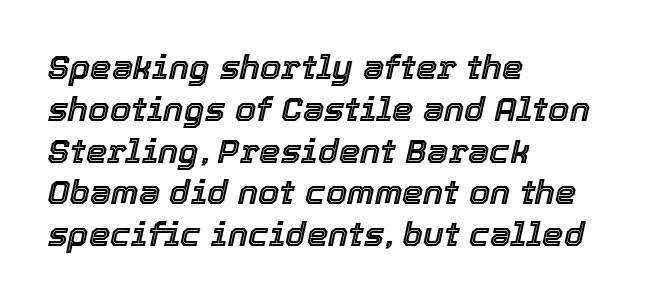
Q: Is the text italic (slanted)? A: Yes, it leans right by about 12 degrees.
Q: Is the text underlined? A: No.
Q: How is the paragraph aligned? A: Left-aligned.
Q: Is the spacing between letters normal or unusually wide? A: Normal.
Q: Width (condensed, normal, or wide)? A: Normal.
Q: x-height? A: Medium.
Q: Monospaced? A: No.
